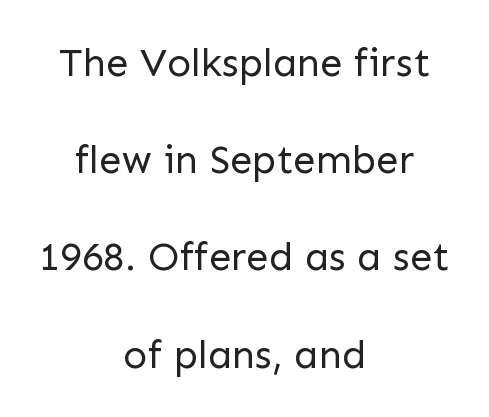
The image shows 40 px regular-weight sans-serif type, upright; set centered, loose line spacing (2.43x), normal letter spacing, not underlined; low stroke contrast and a medium x-height.
